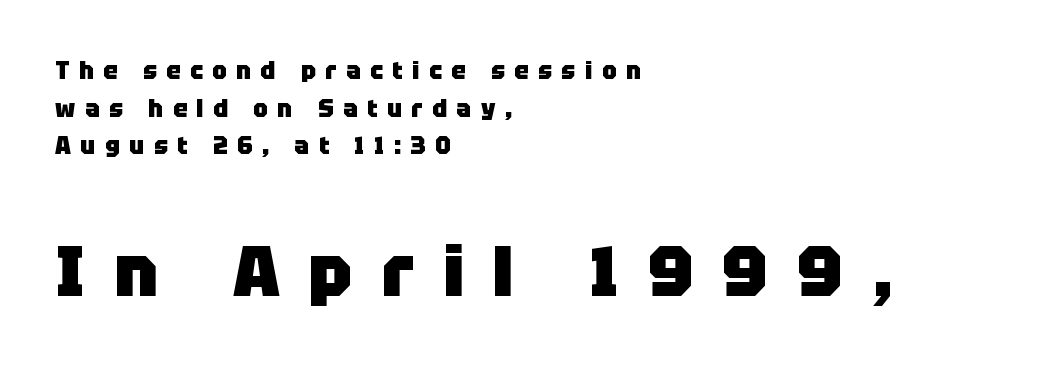
The image shows 71 px heavy sans-serif type, upright; set left-aligned, normal line spacing (1.57x), unusually wide letter spacing (+0.4 em), not underlined; the second (bottom) block is 2.96x larger; low stroke contrast and a large x-height.
